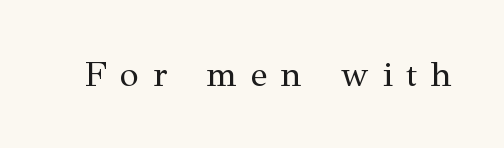
The image shows 35 px regular-weight serif type, upright; set unusually wide letter spacing (+0.39 em), not underlined; medium stroke contrast and a medium x-height.
